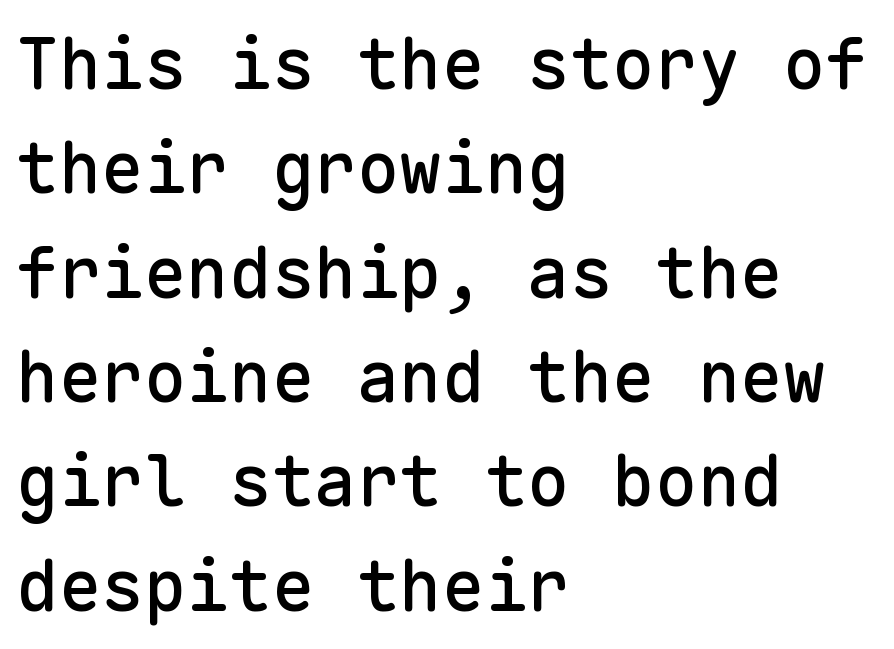
The image shows 71 px sans-serif type, upright, monospaced; set left-aligned, normal line spacing (1.47x), normal letter spacing, not underlined; low stroke contrast and a medium x-height.
